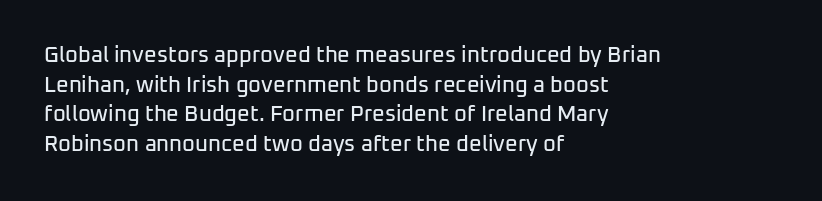
The passage shown stacks its lines at a standard gap. Look at the tracking — it's just the regular setting, nothing added. A typesetter would mark this as roman, not italic. Underlining? Definitely not there. One-word summary of the alignment: left.
